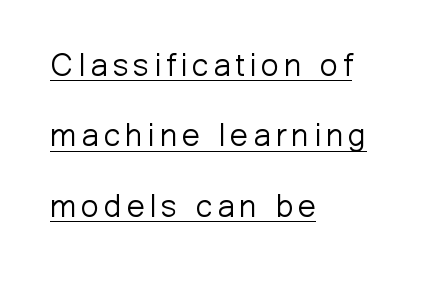
{"serif": "no", "italic": "no", "bold": "no", "weight": "light", "width": "normal", "stroke_contrast": "low", "x_height": "medium", "monospaced": "no", "underline": "yes", "align": "left", "line_spacing": "loose", "line_spacing_ratio": 2.2, "glyph_px": 32}
